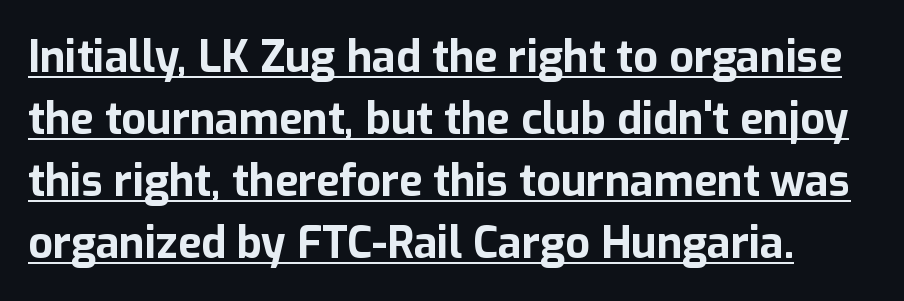
The image shows 43 px bold sans-serif type, upright; set normal line spacing (1.44x), normal letter spacing, underlined; low stroke contrast and a medium x-height.
